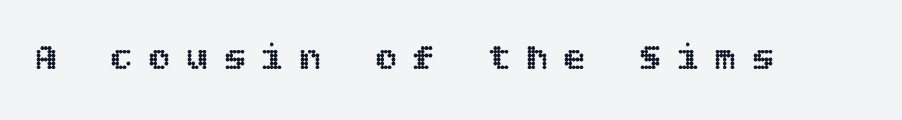
{"italic": "no", "width": "normal", "x_height": "large", "underline": "no", "letter_spacing": "wide", "letter_spacing_em": 0.42, "glyph_px": 37}
